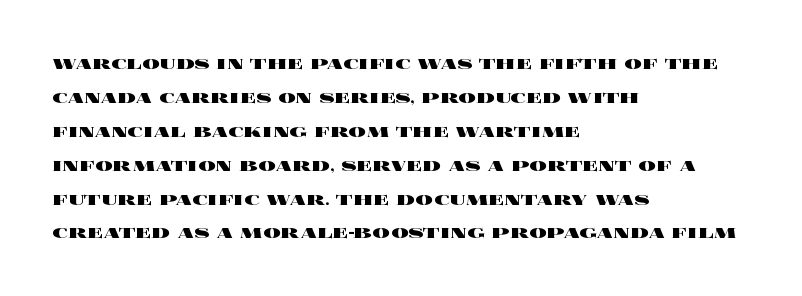
{"italic": "no", "bold": "yes", "underline": "no", "align": "left", "line_spacing": "normal", "line_spacing_ratio": 1.54, "letter_spacing": "normal", "letter_spacing_em": 0.0, "glyph_px": 22}
